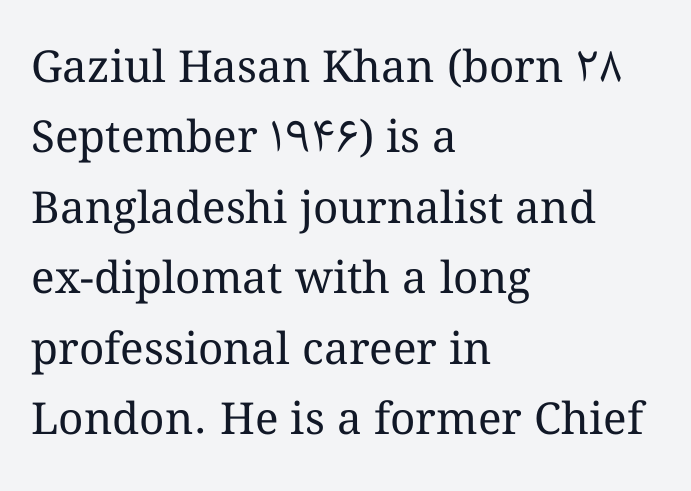
{"italic": "no", "bold": "no", "weight": "regular", "width": "normal", "stroke_contrast": "medium", "x_height": "medium", "monospaced": "no", "underline": "no", "align": "left", "line_spacing": "normal", "line_spacing_ratio": 1.6, "letter_spacing": "normal", "letter_spacing_em": 0.0, "glyph_px": 44}
